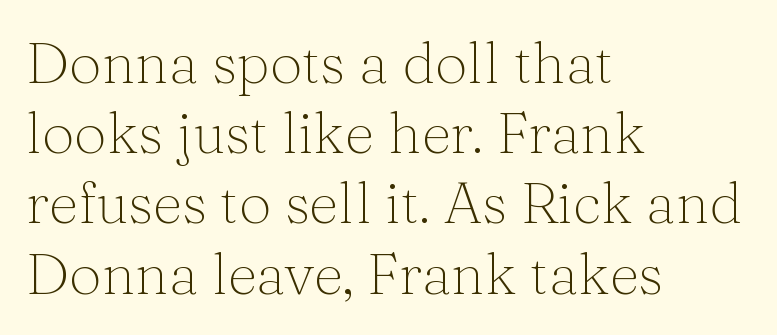
The image shows 58 px thin serif type, upright; set left-aligned, line spacing 1.21x, normal letter spacing, not underlined; medium stroke contrast and a medium x-height.
